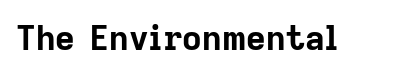
The letters advance in unequal steps, a hallmark of proportional type. The font's upright variant was chosen for this text. Every letter is thick-stroked: bold, no question. Decoration check: the copy has no underline.
